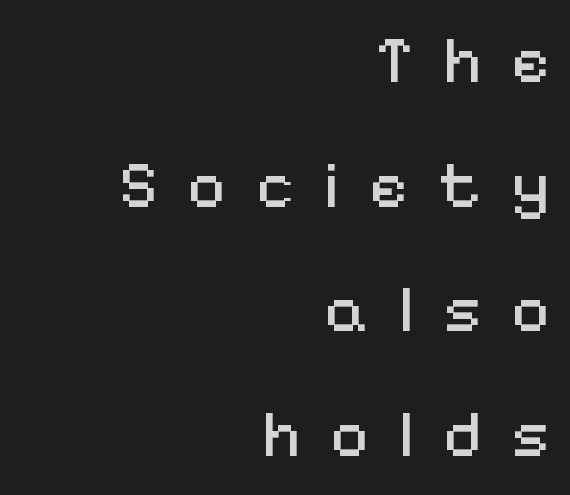
A typesetter would call this proportional, since set widths differ per character. You could only call the tracking loose — the letters float apart. Font category for this specimen: sans-serif. The typesetting does not lean heavy: it is not bold. Caption: multi-line text, flush right, ragged left.
